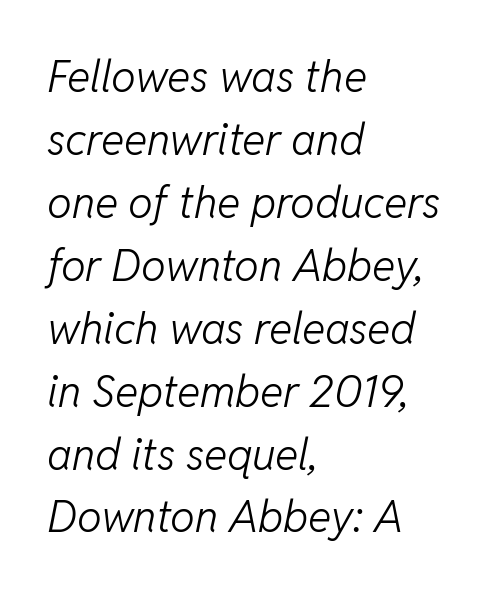
{"italic": "yes", "lean": "right", "slant_degrees": 11, "bold": "no", "weight": "light", "width": "normal", "stroke_contrast": "low", "x_height": "medium", "monospaced": "no", "underline": "no", "align": "left", "line_spacing": "normal", "line_spacing_ratio": 1.43, "letter_spacing": "normal", "letter_spacing_em": 0.0, "glyph_px": 44}
